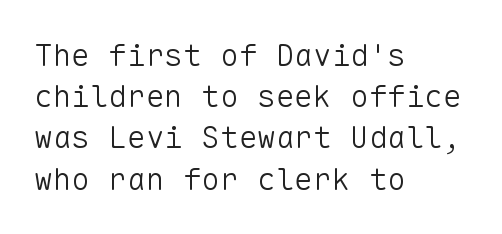
Successive baselines arrive at the customary interval. Tracking value appears to be zero — textbook default spacing. Each letter, wide or thin by design, is forced into the same width here. Line starts are locked; line ends wander. If you drew a line through each stem, it would be perfectly vertical.
